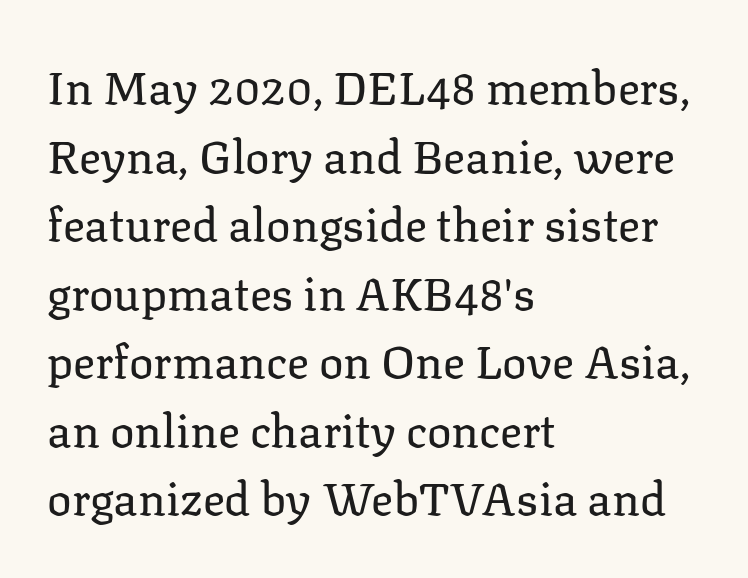
{"serif": "yes", "italic": "no", "bold": "no", "weight": "regular", "width": "normal", "stroke_contrast": "low", "x_height": "medium", "monospaced": "no", "underline": "no", "align": "left", "line_spacing": "normal", "line_spacing_ratio": 1.49, "letter_spacing": "normal", "letter_spacing_em": 0.0, "glyph_px": 46}
